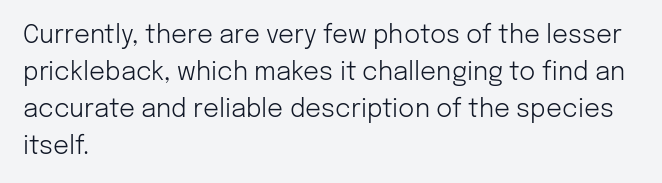
The image shows 25 px text type, upright; set left-aligned, normal line spacing (1.48x), normal letter spacing, not underlined.
